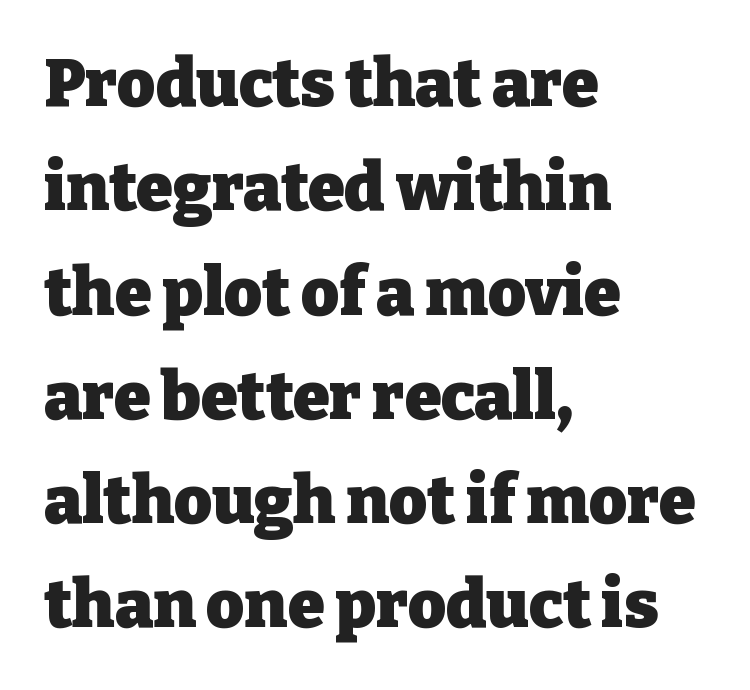
These lines stack with their left ends in a neat column. One glance says typical: line gaps are just what's usual. Tracking here is standard; glyphs follow each other at the usual distance. This rendering features lettering with no underline.
